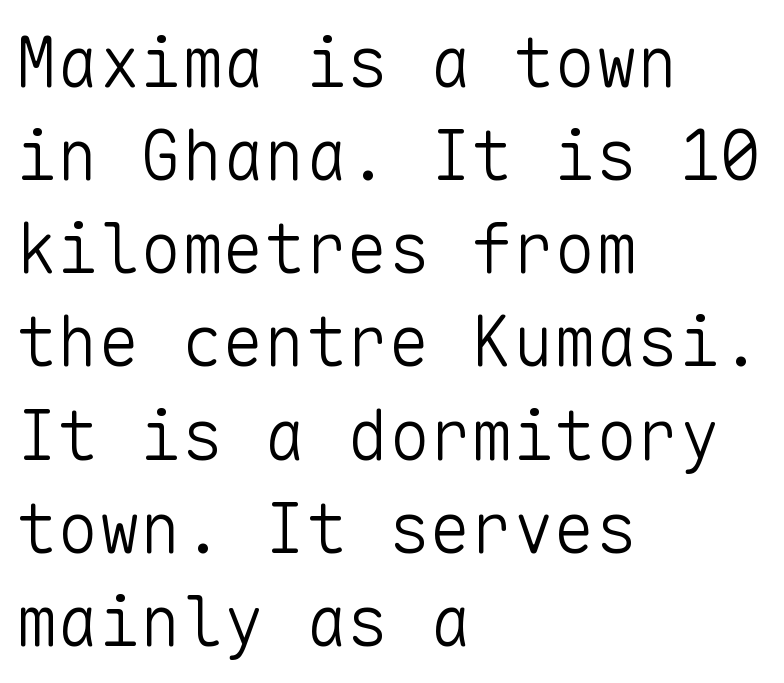
Q: Is the text bold? A: No.
Q: Is the text italic (slanted)? A: No, it is upright.
Q: Is the typeface a serif or a sans-serif typeface? A: Sans-serif.
Q: Is the text underlined? A: No.
Q: How is the paragraph aligned? A: Left-aligned.
Q: Is the spacing between letters normal or unusually wide? A: Normal.
Q: Is the spacing between lines tight, normal or loose? A: Normal.
Q: Width (condensed, normal, or wide)? A: Normal.
Q: Stroke contrast? A: Low.
Q: x-height? A: Medium.
Q: Monospaced? A: Yes.
